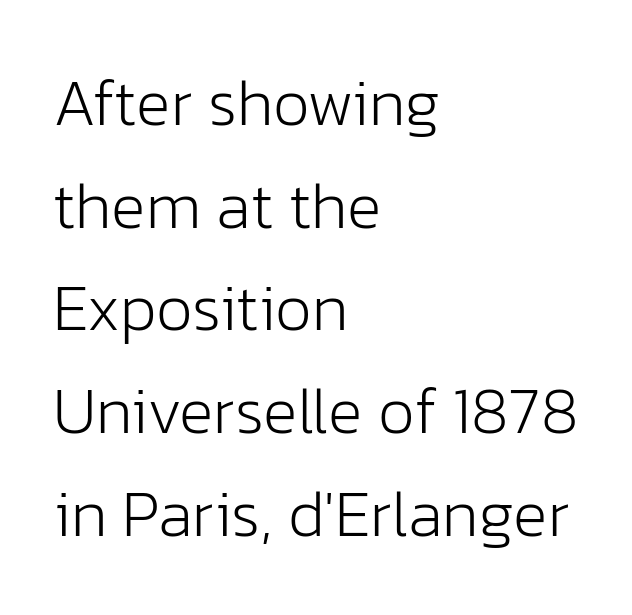
The image shows 65 px light sans-serif type, upright; set left-aligned, normal line spacing (1.58x), normal letter spacing, not underlined; low stroke contrast and a medium x-height.
